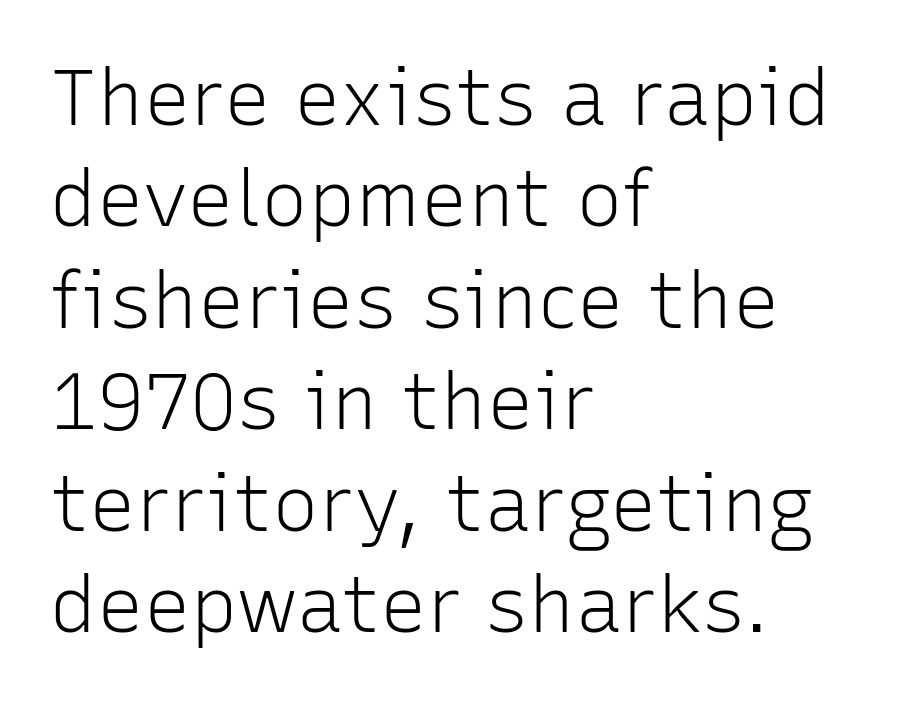
Does the copy run flush right? No — it runs flush left. Characters remain perfectly vertical along every line. Is this a sans? Yes — the strokes have no serifs. This rendering features lettering with no underline. Summary of vertical rhythm: regular, with standard interline spacing. You could not count columns in this text — the font is proportionally spaced.
